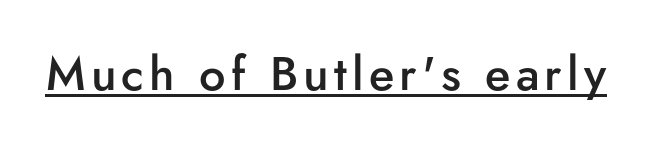
{"serif": "no", "italic": "no", "bold": "semi", "weight": "semibold", "width": "normal", "stroke_contrast": "low", "x_height": "small", "monospaced": "no", "underline": "yes", "glyph_px": 47}
